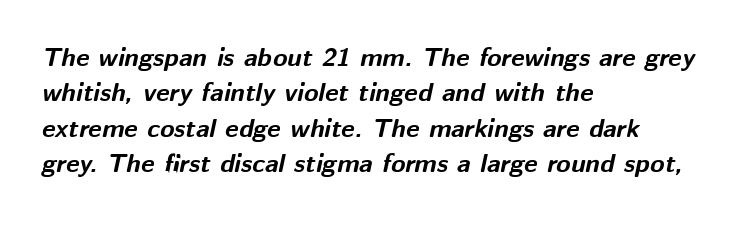
{"italic": "yes", "lean": "right", "slant_degrees": 12, "bold": "yes", "underline": "no", "align": "left", "line_spacing": "normal", "line_spacing_ratio": 1.36, "letter_spacing": "normal", "letter_spacing_em": 0.0, "glyph_px": 26}
